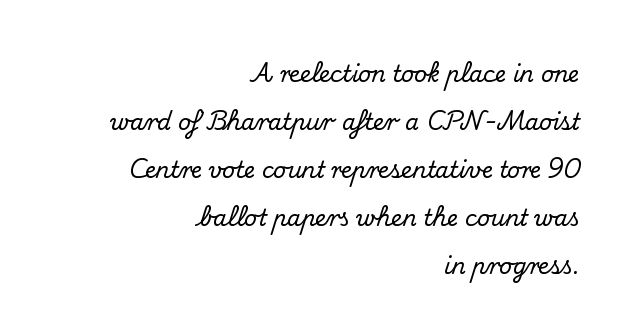
The image shows 22 px text type; set right-aligned, loose line spacing (2.18x), normal letter spacing, not underlined.
